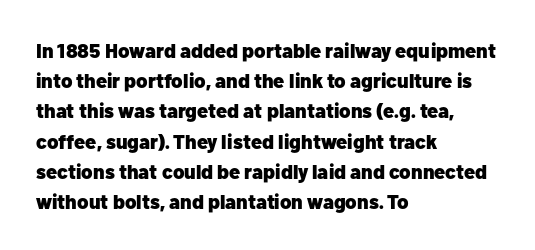
{"italic": "no", "bold": "yes", "underline": "no", "align": "left", "line_spacing": "normal", "line_spacing_ratio": 1.51, "letter_spacing": "normal", "letter_spacing_em": 0.0, "glyph_px": 20}
